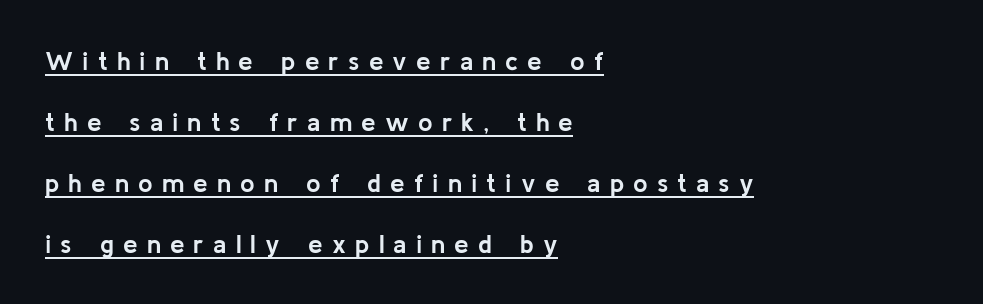
{"italic": "no", "bold": "yes", "underline": "yes", "align": "left", "line_spacing": "loose", "line_spacing_ratio": 2.34, "letter_spacing": "wide", "letter_spacing_em": 0.35, "glyph_px": 26}
